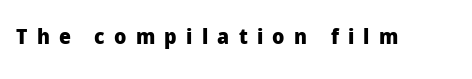
This sample uses an upright cut, with every glyph sitting square on the baseline. In terms of weight, the rendering is a true, heavy bold. The face used here is rendered with a markedly widened letterfit. Any mark beneath the type? The region is blank.
